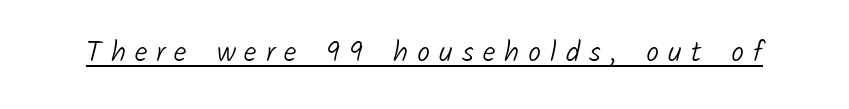
Q: Is the text bold? A: No.
Q: Is the typeface a serif or a sans-serif typeface? A: Sans-serif.
Q: Is the text underlined? A: Yes.
Q: Is the spacing between letters normal or unusually wide? A: Unusually wide.
Q: Width (condensed, normal, or wide)? A: Normal.
Q: Stroke contrast? A: Low.
Q: x-height? A: Medium.
Q: Monospaced? A: No.
